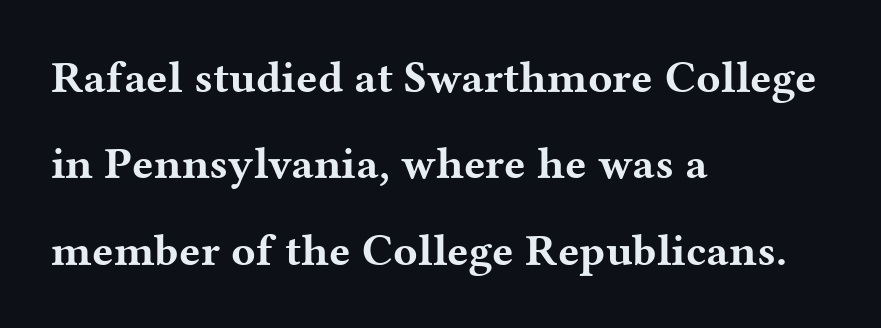
The image shows 45 px bold, wide serif type, upright; set left-aligned, loose line spacing (1.92x), normal letter spacing, not underlined; medium stroke contrast and a medium x-height.
